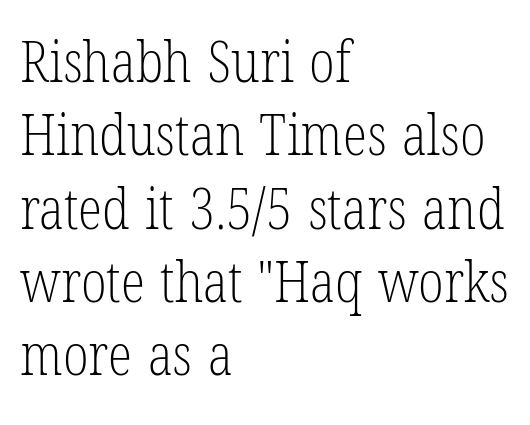
Q: Is the text bold? A: No.
Q: Is the text italic (slanted)? A: No, it is upright.
Q: Is the typeface a serif or a sans-serif typeface? A: Serif.
Q: Is the text underlined? A: No.
Q: How is the paragraph aligned? A: Left-aligned.
Q: Is the spacing between letters normal or unusually wide? A: Normal.
Q: Is the spacing between lines tight, normal or loose? A: Normal.
Q: Width (condensed, normal, or wide)? A: Condensed.
Q: Stroke contrast? A: Low.
Q: x-height? A: Medium.
Q: Monospaced? A: No.
